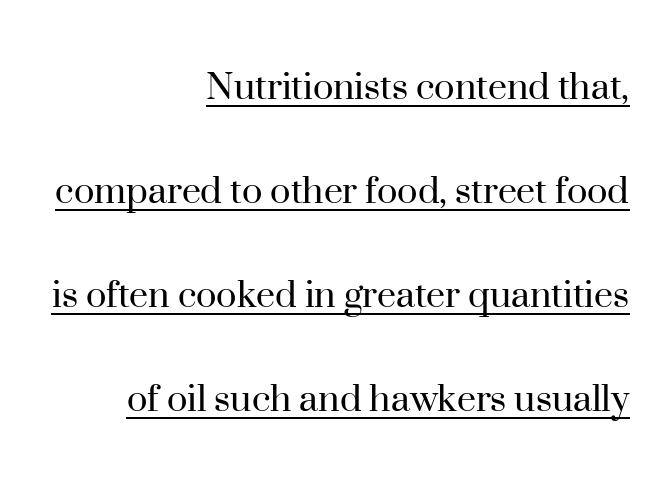
Q: Is the text bold? A: No.
Q: Is the text italic (slanted)? A: No, it is upright.
Q: Is the typeface a serif or a sans-serif typeface? A: Serif.
Q: Is the text underlined? A: Yes.
Q: How is the paragraph aligned? A: Right-aligned.
Q: Is the spacing between letters normal or unusually wide? A: Normal.
Q: Is the spacing between lines tight, normal or loose? A: Loose.
Q: Width (condensed, normal, or wide)? A: Normal.
Q: Stroke contrast? A: High.
Q: x-height? A: Small.
Q: Monospaced? A: No.
